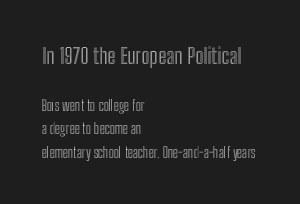
Q: Is the text italic (slanted)? A: No, it is upright.
Q: Is the text underlined? A: No.
Q: How is the paragraph aligned? A: Left-aligned.
Q: Is the spacing between letters normal or unusually wide? A: Normal.
Q: Is the spacing between lines tight, normal or loose? A: Normal.
Q: Which block of text is set in a larger size, the first (top) or the second (bottom)? A: The first (top) one.
